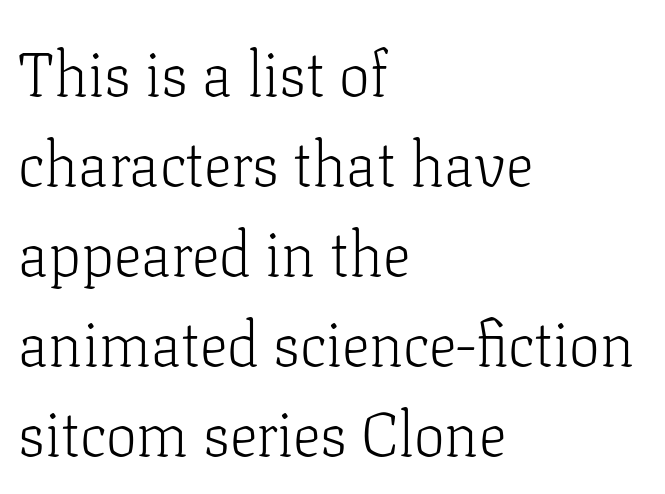
Check the space under the baseline: it is left empty. The letters stand straight up with perfectly vertical stems. Do the characters align in a grid? No, the font is proportional. Tracking value appears to be zero — textbook default spacing.
